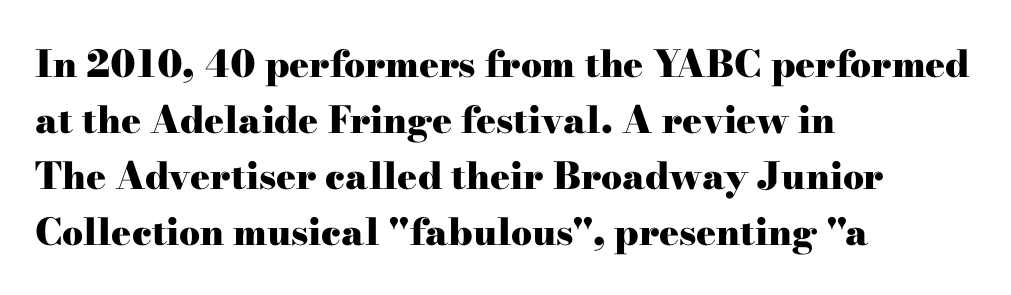
The passage is arranged the way most books set body copy — flush left. Posture: straight, roman, zero tilt. The text was rendered using a seriffed face with decorative stroke endings. Check under the words: just untouched page.
